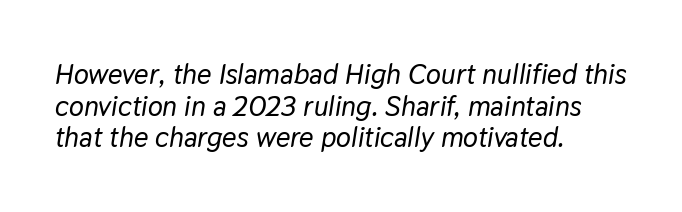
The image shows 28 px text type, italic (leaning right); set left-aligned, tight line spacing (1.13x), normal letter spacing, not underlined; low stroke contrast and a medium x-height.
